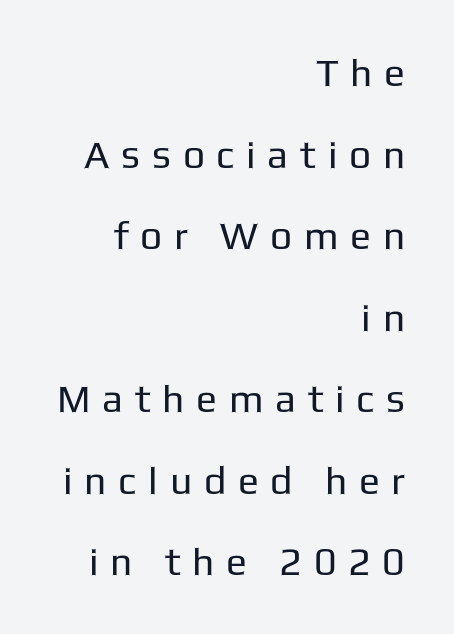
{"serif": "no", "italic": "no", "bold": "no", "weight": "regular", "width": "normal", "stroke_contrast": "low", "x_height": "medium", "monospaced": "no", "underline": "no", "align": "right", "line_spacing": "loose", "line_spacing_ratio": 2.09, "letter_spacing": "wide", "letter_spacing_em": 0.3, "glyph_px": 39}
